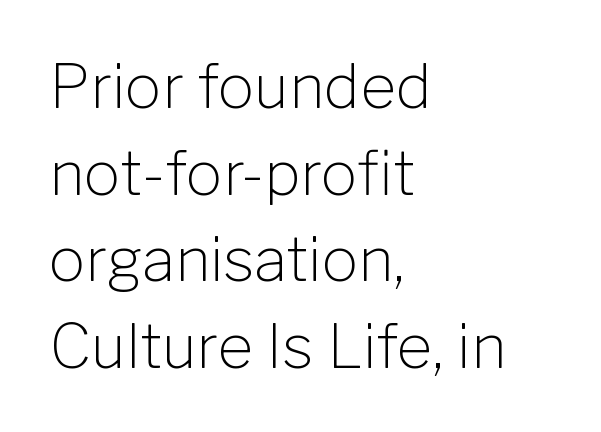
The image shows 61 px light sans-serif type, upright; set left-aligned, normal line spacing (1.42x), normal letter spacing, not underlined; low stroke contrast and a medium x-height.
